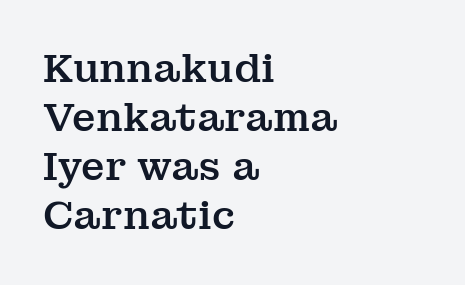
{"serif": "yes", "italic": "no", "width": "normal", "stroke_contrast": "medium", "x_height": "medium", "monospaced": "no", "underline": "no", "align": "left", "line_spacing": "normal", "line_spacing_ratio": 1.26, "letter_spacing": "normal", "letter_spacing_em": 0.0, "glyph_px": 39}
